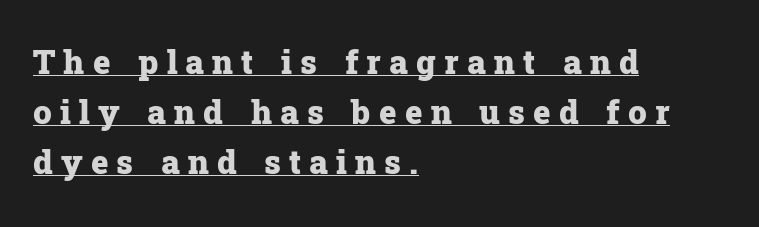
Q: Is the text bold? A: Yes.
Q: Is the text italic (slanted)? A: No, it is upright.
Q: Is the typeface a serif or a sans-serif typeface? A: Serif.
Q: Is the text underlined? A: Yes.
Q: How is the paragraph aligned? A: Left-aligned.
Q: Is the spacing between letters normal or unusually wide? A: Unusually wide.
Q: Is the spacing between lines tight, normal or loose? A: Normal.
Q: Width (condensed, normal, or wide)? A: Normal.
Q: Stroke contrast? A: Low.
Q: x-height? A: Medium.
Q: Monospaced? A: No.
